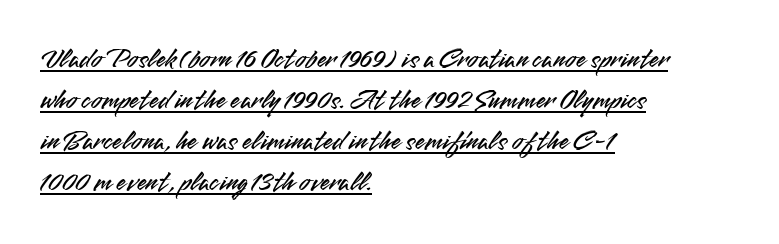
{"serif": "no", "width": "normal", "stroke_contrast": "medium", "x_height": "small", "monospaced": "no", "underline": "yes", "align": "left", "line_spacing": "normal", "line_spacing_ratio": 1.47, "letter_spacing": "normal", "letter_spacing_em": 0.0, "glyph_px": 28}
